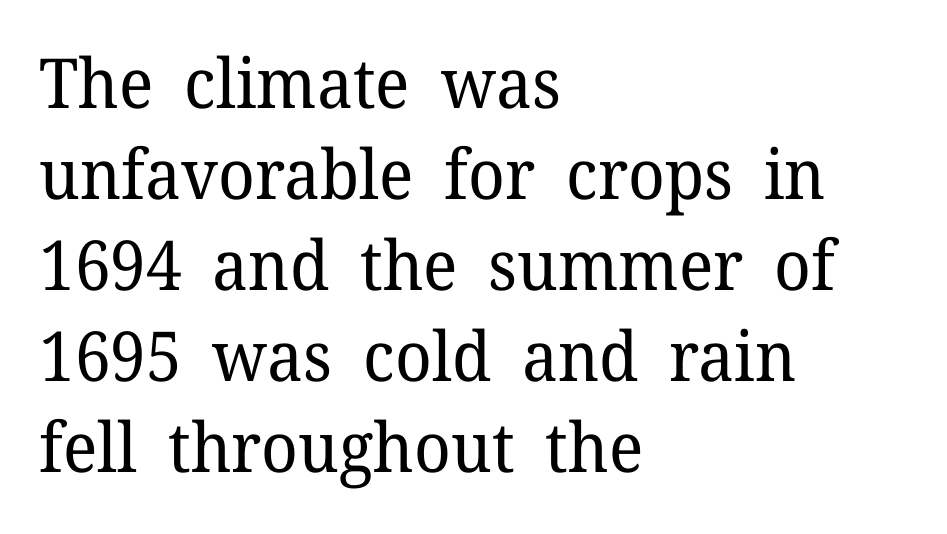
These lines are composed in type with serifs. Rendered with straight, roman letterforms. Is the letter spacing exaggerated? No — it looks like the ordinary default. Stems here are at most as thick as an everyday book face. Note the varied advance widths — an 'i' is clearly narrower than an 'm'. Nobody drew a line under any word here.
